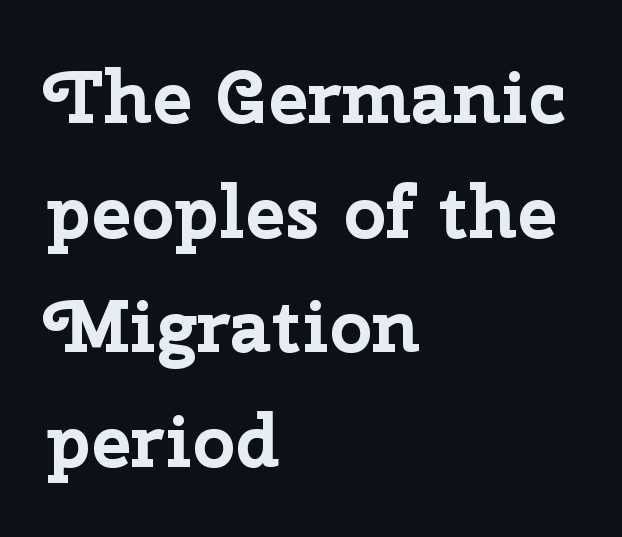
Q: Is the text bold? A: Yes.
Q: Is the text italic (slanted)? A: No, it is upright.
Q: Is the typeface a serif or a sans-serif typeface? A: Sans-serif.
Q: Is the text underlined? A: No.
Q: How is the paragraph aligned? A: Left-aligned.
Q: Is the spacing between letters normal or unusually wide? A: Normal.
Q: Is the spacing between lines tight, normal or loose? A: Normal.
Q: Width (condensed, normal, or wide)? A: Normal.
Q: Stroke contrast? A: Low.
Q: x-height? A: Medium.
Q: Monospaced? A: No.
